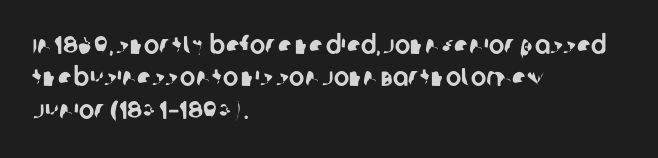
{"underline": "no", "align": "left", "line_spacing": "normal", "line_spacing_ratio": 1.25, "letter_spacing": "normal", "letter_spacing_em": 0.0, "glyph_px": 26}
